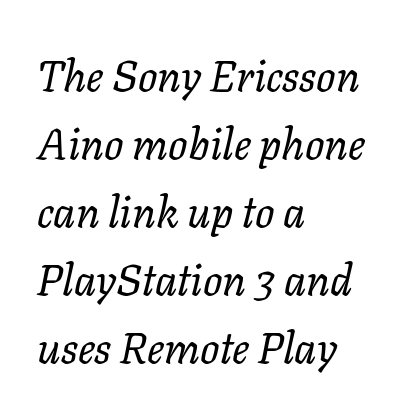
Line starts are locked; line ends wander. A typesetter would mark this as italic. Do the characters align in a grid? No, the font is proportional. The space between consecutive lines is moderate. The type is set solid horizontally, with unmodified tracking. No extra ink here — the face is not bold.
